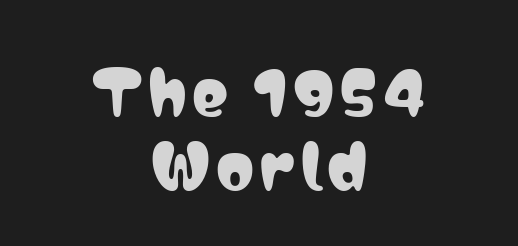
{"serif": "no", "italic": "no", "width": "condensed", "stroke_contrast": "low", "x_height": "medium", "monospaced": "no", "underline": "no", "align": "center", "line_spacing_ratio": 1.24, "glyph_px": 60}
